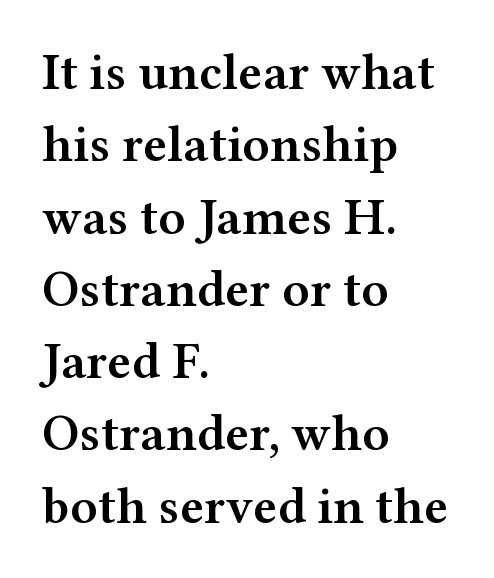
Just letters on the line, the space beneath them empty. This is the in-between weight designers call semibold or demi. Character widths vary here, with narrow letters taking less room than wide ones. The compositor pushed each line to the left boundary. The line texture is even and compact thanks to regular tracking. Compared with typical paragraphs, the rows here are spaced about the same.
